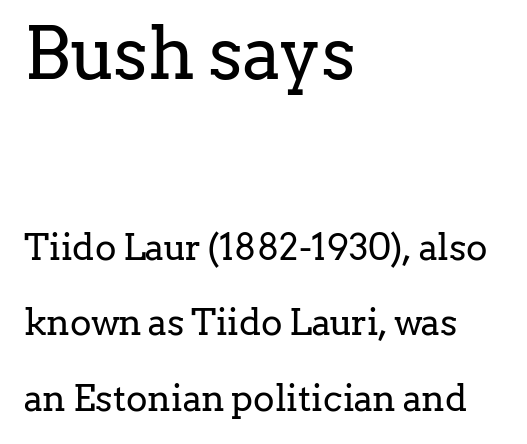
The image shows 72 px regular-weight serif type, upright; set left-aligned, loose line spacing (2.09x), normal letter spacing, not underlined; the first (top) block is 2.0x larger; low stroke contrast and a medium x-height.
